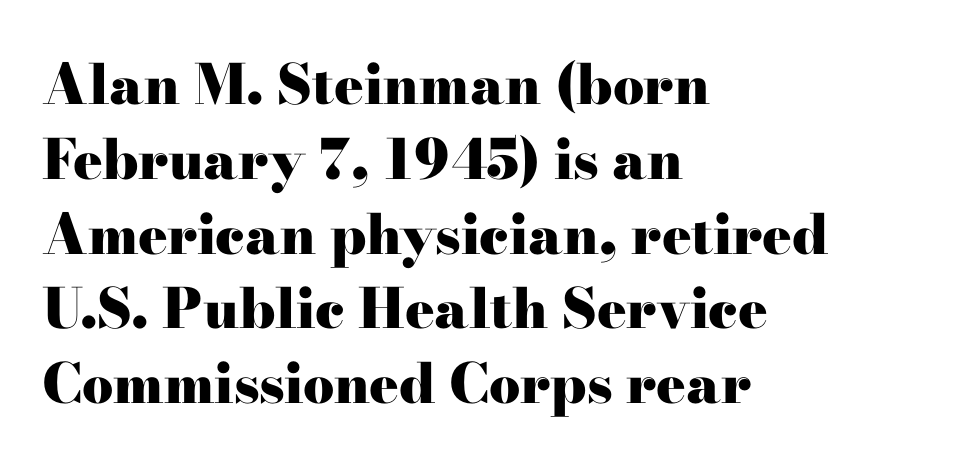
Q: Is the text bold? A: Yes.
Q: Is the text italic (slanted)? A: No, it is upright.
Q: Is the typeface a serif or a sans-serif typeface? A: Serif.
Q: Is the text underlined? A: No.
Q: How is the paragraph aligned? A: Left-aligned.
Q: Is the spacing between letters normal or unusually wide? A: Normal.
Q: Is the spacing between lines tight, normal or loose? A: Normal.
Q: Width (condensed, normal, or wide)? A: Wide.
Q: Stroke contrast? A: High.
Q: x-height? A: Small.
Q: Monospaced? A: No.
